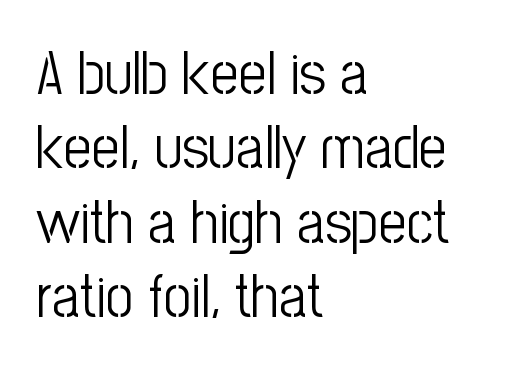
The image shows 61 px light, condensed sans-serif type, upright; set left-aligned, line spacing 1.22x, normal letter spacing, not underlined; low stroke contrast and a medium x-height.
